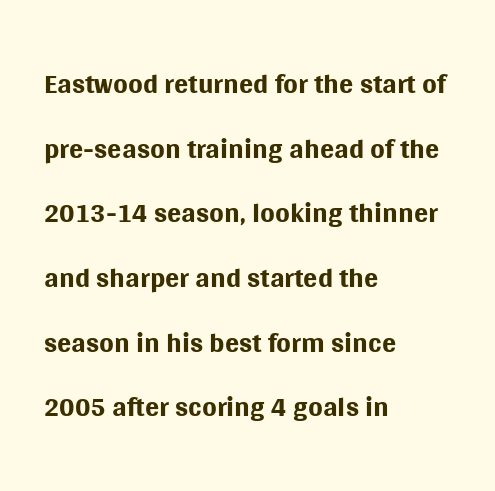
Q: Is the text bold? A: No.
Q: Is the text italic (slanted)? A: No, it is upright.
Q: Is the typeface a serif or a sans-serif typeface? A: Sans-serif.
Q: Is the text underlined? A: No.
Q: How is the paragraph aligned? A: Left-aligned.
Q: Is the spacing between letters normal or unusually wide? A: Normal.
Q: Is the spacing between lines tight, normal or loose? A: Normal.
Q: Width (condensed, normal, or wide)? A: Normal.
Q: Stroke contrast? A: Medium.
Q: x-height? A: Large.
Q: Monospaced? A: No.
